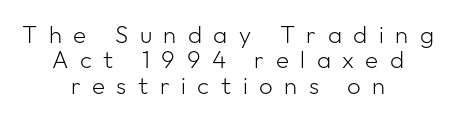
The image shows 24 px text type, upright; set centered, tight line spacing (1.06x), unusually wide letter spacing (+0.48 em), not underlined.
